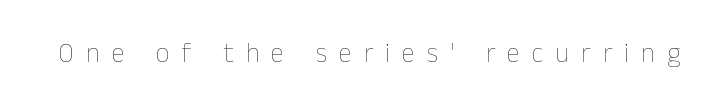
{"italic": "no", "bold": "no", "underline": "no", "letter_spacing": "wide", "letter_spacing_em": 0.44, "glyph_px": 27}
